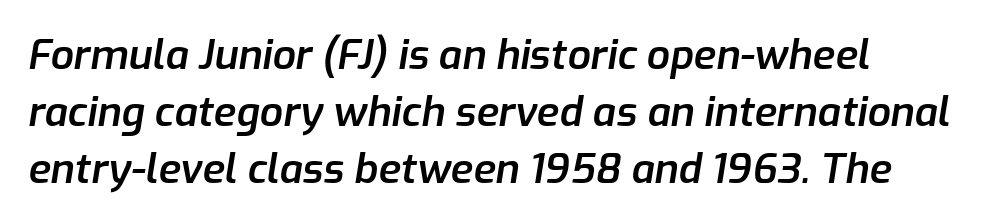
The image shows 41 px semibold type, italic (leaning right); set normal line spacing (1.39x), normal letter spacing, not underlined; low stroke contrast and a medium x-height.
